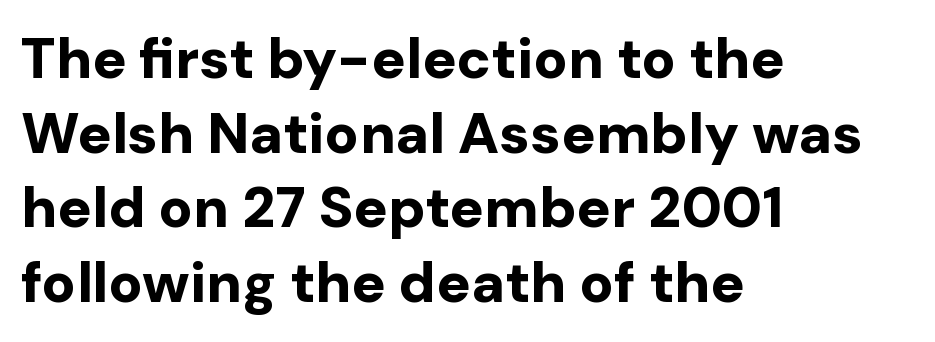
{"serif": "no", "italic": "no", "bold": "yes", "weight": "bold", "width": "normal", "stroke_contrast": "low", "x_height": "medium", "monospaced": "no", "underline": "no", "align": "left", "line_spacing": "normal", "line_spacing_ratio": 1.31, "letter_spacing": "normal", "letter_spacing_em": 0.0, "glyph_px": 57}
